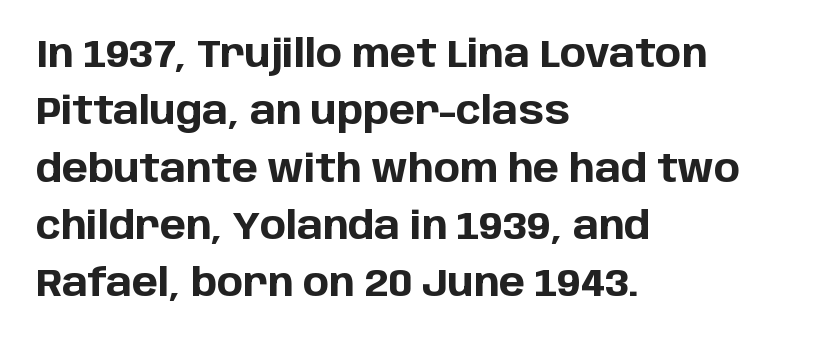
The image shows 39 px bold sans-serif type, upright; set left-aligned, normal line spacing (1.47x), normal letter spacing, not underlined; low stroke contrast and a large x-height.
